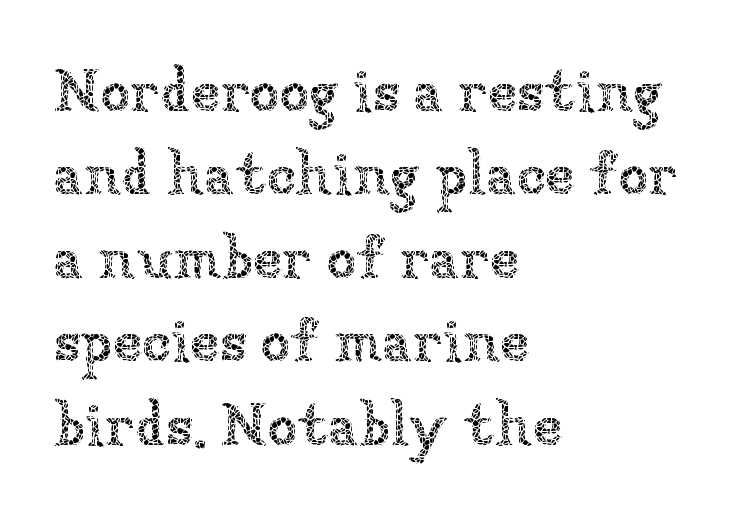
{"italic": "no", "bold": "no", "weight": "thin", "width": "normal", "stroke_contrast": "low", "x_height": "medium", "monospaced": "no", "underline": "no", "align": "left", "line_spacing": "normal", "line_spacing_ratio": 1.39, "letter_spacing": "normal", "letter_spacing_em": 0.0, "glyph_px": 60}
